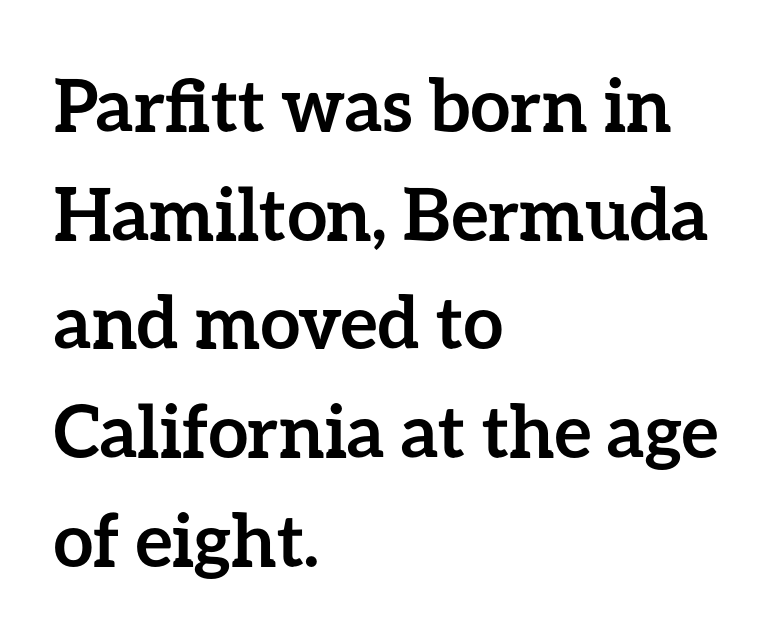
Q: Is the text bold? A: Yes.
Q: Is the text italic (slanted)? A: No, it is upright.
Q: Is the text underlined? A: No.
Q: How is the paragraph aligned? A: Left-aligned.
Q: Is the spacing between letters normal or unusually wide? A: Normal.
Q: Is the spacing between lines tight, normal or loose? A: Normal.
Q: Width (condensed, normal, or wide)? A: Normal.
Q: Stroke contrast? A: Low.
Q: x-height? A: Medium.
Q: Monospaced? A: No.
